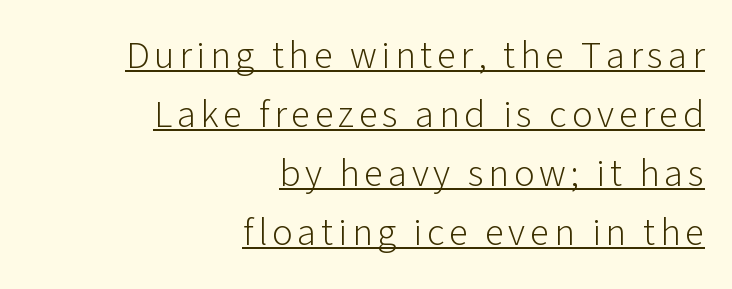
Posture: vertical. This rendering uses right alignment, leaving the left contour irregular. No chunkiness to these letters — they're not bold. Descenders here cross a horizontal rule under the line.
